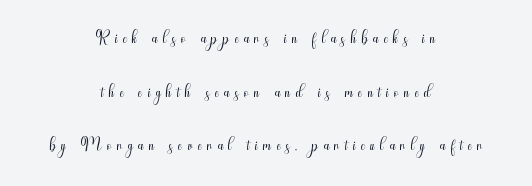
The image shows 25 px text type; set centered, loose line spacing (2.15x), unusually wide letter spacing (+0.22 em), not underlined.
